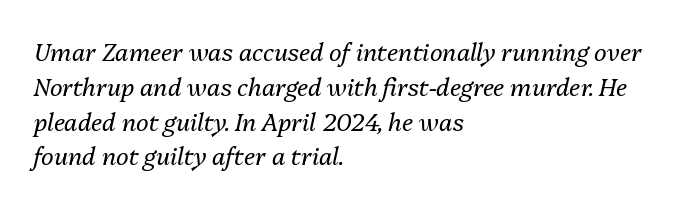
The image shows 24 px text type, italic (leaning right); set left-aligned, normal line spacing (1.45x), normal letter spacing, not underlined.
